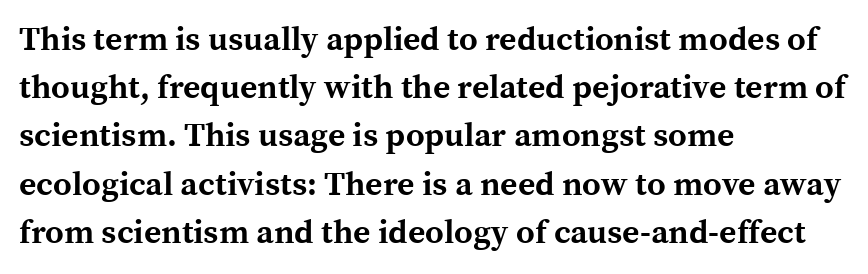
The image shows 33 px bold serif type, upright; set left-aligned, normal line spacing (1.46x), normal letter spacing, not underlined; a medium x-height.
